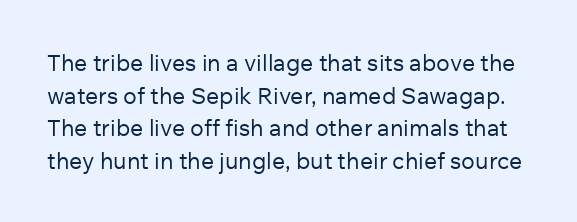
The image shows 23 px text type, upright; set normal line spacing (1.42x), normal letter spacing, not underlined.
